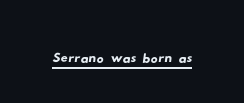
The image shows 35 px wide sans-serif type; set normal letter spacing, underlined; low stroke contrast and a small x-height.
